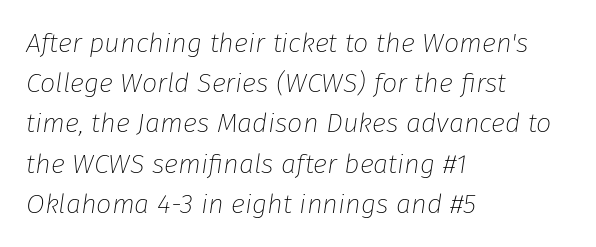
The image shows 27 px text type, italic (leaning right); set left-aligned, normal line spacing (1.49x), normal letter spacing, not underlined.
